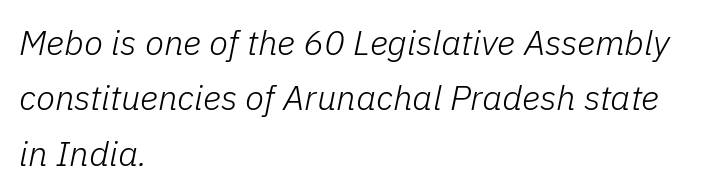
Q: Is the text bold? A: No.
Q: Is the text italic (slanted)? A: Yes, it leans right by about 11 degrees.
Q: Is the text underlined? A: No.
Q: How is the paragraph aligned? A: Left-aligned.
Q: Is the spacing between letters normal or unusually wide? A: Normal.
Q: Is the spacing between lines tight, normal or loose? A: Normal.
Q: Width (condensed, normal, or wide)? A: Normal.
Q: Stroke contrast? A: Low.
Q: x-height? A: Medium.
Q: Monospaced? A: No.
